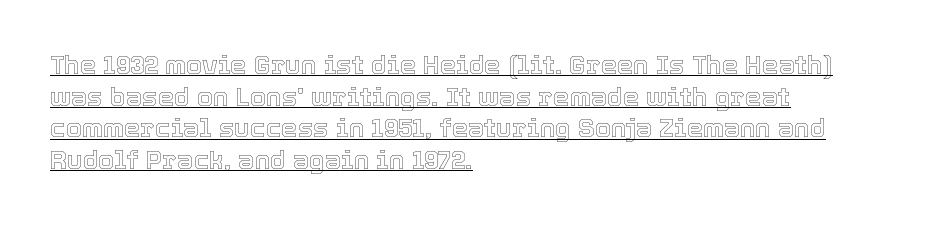
The image shows 26 px text type, upright; set left-aligned, line spacing 1.22x, normal letter spacing, underlined.
